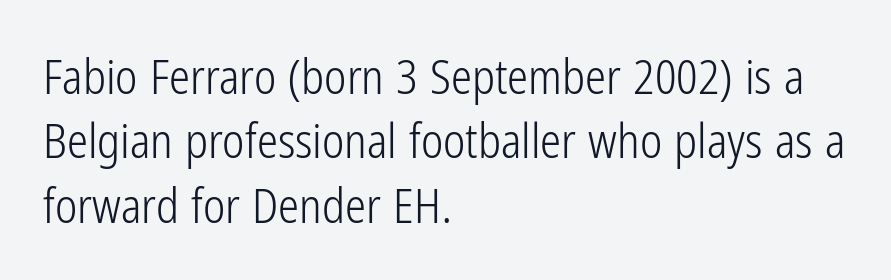
Q: Is the text bold? A: No.
Q: Is the text italic (slanted)? A: No, it is upright.
Q: Is the typeface a serif or a sans-serif typeface? A: Sans-serif.
Q: Is the text underlined? A: No.
Q: How is the paragraph aligned? A: Left-aligned.
Q: Is the spacing between letters normal or unusually wide? A: Normal.
Q: Is the spacing between lines tight, normal or loose? A: Normal.
Q: Width (condensed, normal, or wide)? A: Condensed.
Q: Stroke contrast? A: Low.
Q: x-height? A: Medium.
Q: Monospaced? A: No.
